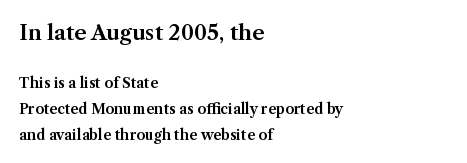
The image shows 21 px text type, upright; set left-aligned, line spacing 1.84x, normal letter spacing, not underlined; the first (top) block is 1.5x larger.
